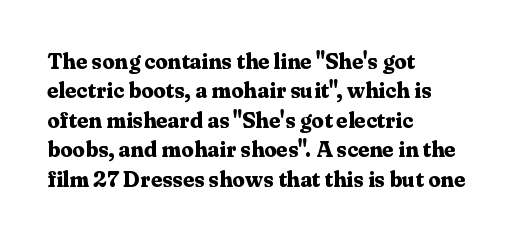
Q: Is the text bold? A: Yes.
Q: Is the text italic (slanted)? A: No, it is upright.
Q: Is the text underlined? A: No.
Q: How is the paragraph aligned? A: Left-aligned.
Q: Is the spacing between letters normal or unusually wide? A: Normal.
Q: Is the spacing between lines tight, normal or loose? A: Normal.
